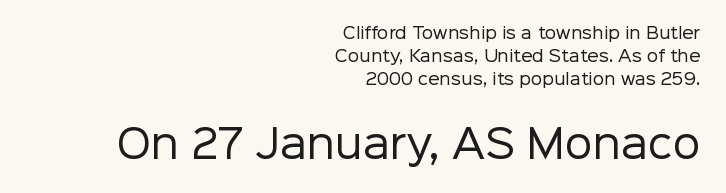
The face used here appears at its bigger size in the lower chunk. These glyphs show unthickened strokes, regular width or finer. Visually the block forms a straight wall on the right and a jagged coastline on the left. The string is rendered with underlining switched off. A typesetter would mark this as roman, not italic. Baseline-to-baseline distance is the conventional proportion of letter height.
